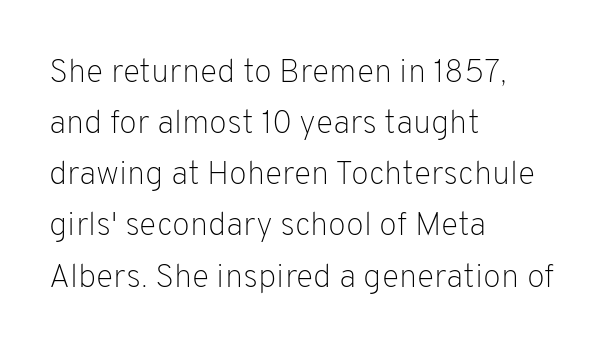
{"serif": "no", "italic": "no", "bold": "no", "weight": "light", "width": "normal", "stroke_contrast": "low", "x_height": "medium", "monospaced": "no", "underline": "no", "align": "left", "line_spacing": "normal", "line_spacing_ratio": 1.55, "letter_spacing": "normal", "letter_spacing_em": 0.0, "glyph_px": 33}
